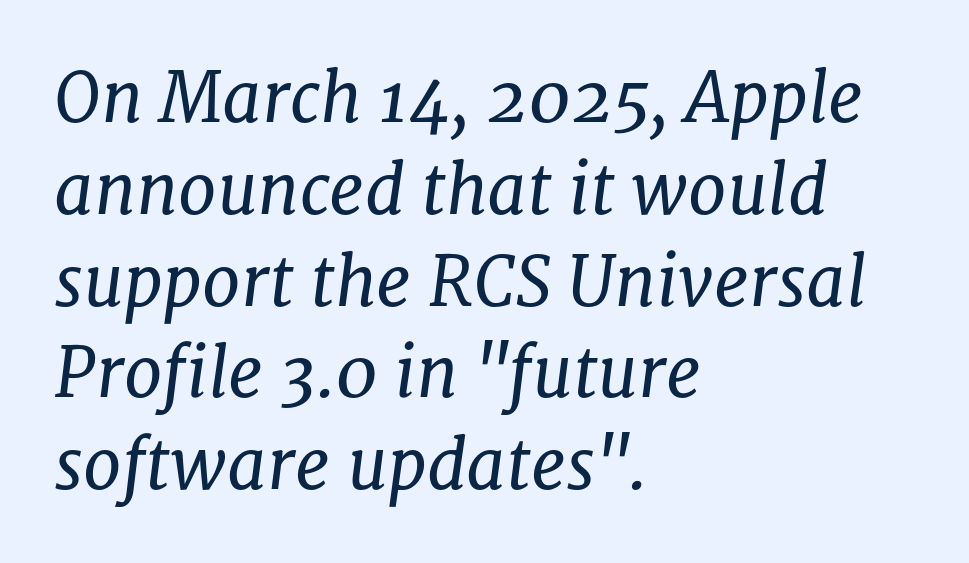
The image shows 69 px regular-weight serif type, italic (leaning right); set left-aligned, normal line spacing (1.33x), normal letter spacing, not underlined; low stroke contrast and a medium x-height.
